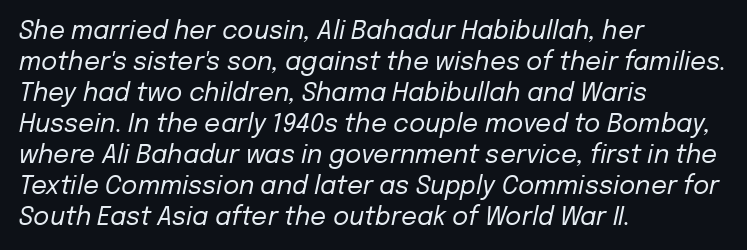
{"italic": "yes", "lean": "right", "slant_degrees": 12, "bold": "no", "underline": "no", "align": "left", "line_spacing_ratio": 1.24, "letter_spacing": "normal", "letter_spacing_em": 0.0, "glyph_px": 25}
